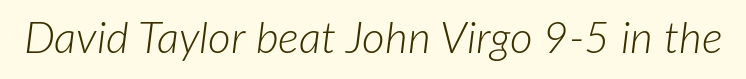
The letters are slanted; this is an italic face. Short note: letters normally spaced. Decoration check: the copy has no underline. The letterforms sit at book weight or below. The letters advance in unequal steps, a hallmark of proportional type.
